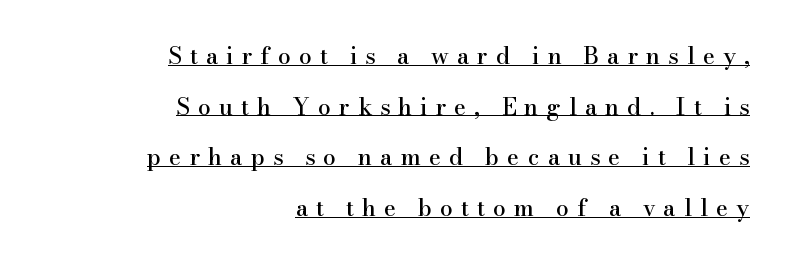
The image shows 23 px text type, upright; set right-aligned, loose line spacing (2.2x), unusually wide letter spacing (+0.35 em), underlined.
